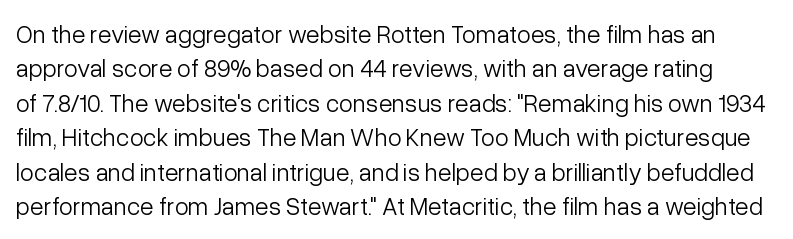
Posture: vertical. Students, note that the glyphs here touch the page at normal intervals. The line-height multiplier appears to be the usual default. Type without underlining.
